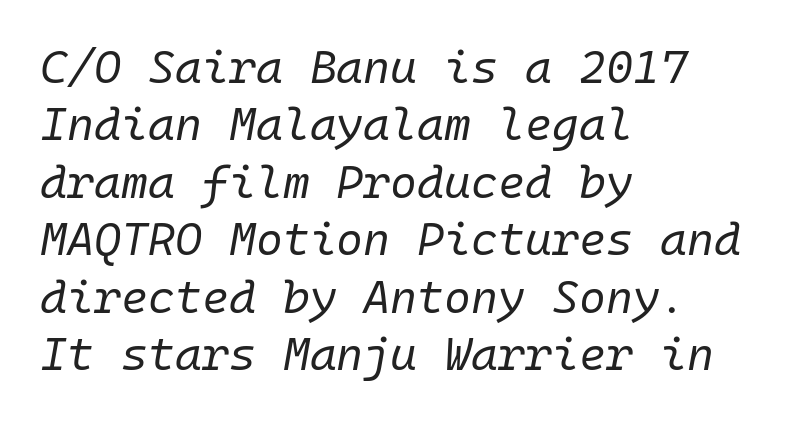
Q: Is the text bold? A: No.
Q: Is the text italic (slanted)? A: Yes, it leans right by about 10 degrees.
Q: Is the text underlined? A: No.
Q: How is the paragraph aligned? A: Left-aligned.
Q: Is the spacing between letters normal or unusually wide? A: Normal.
Q: Is the spacing between lines tight, normal or loose? A: Normal.
Q: Width (condensed, normal, or wide)? A: Normal.
Q: Stroke contrast? A: Low.
Q: x-height? A: Medium.
Q: Monospaced? A: Yes.
